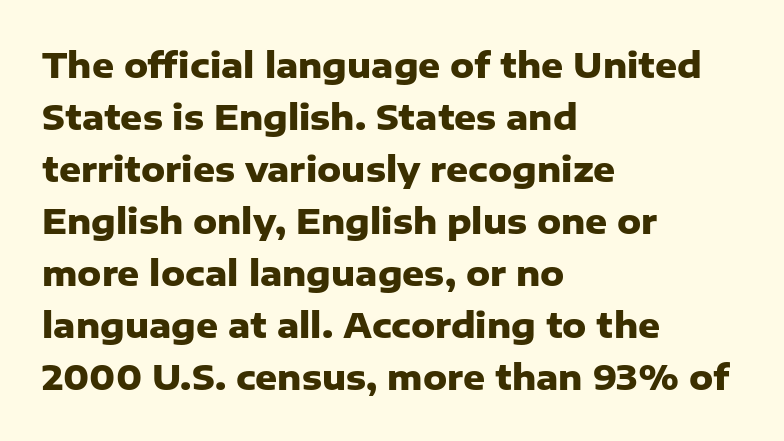
Stroke thickness is high; the sample reads as a true bold. Spacing verdict: proportional, widths tailored to each character. The strip under each line holds only bare page. The type is set solid horizontally, with unmodified tracking.
